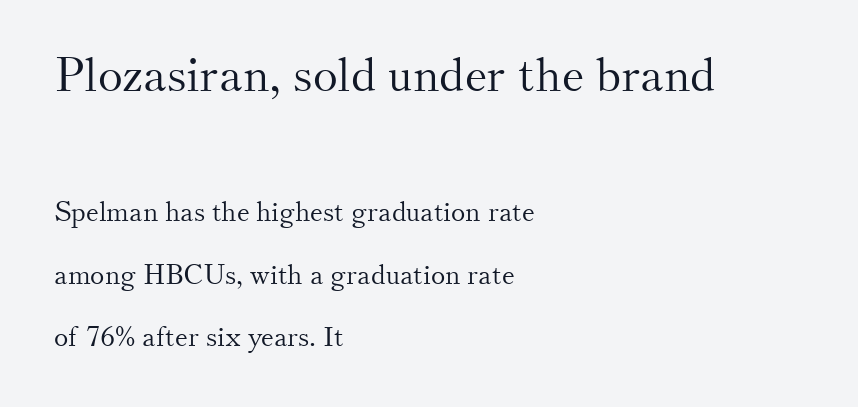
Character widths vary here, with narrow letters taking less room than wide ones. Inter-character spacing is left at the font's built-in metrics. Plain, unruled lines of type. Loosely led — the rows are spread out. In this sample the first text group is rendered at the bigger scale.
